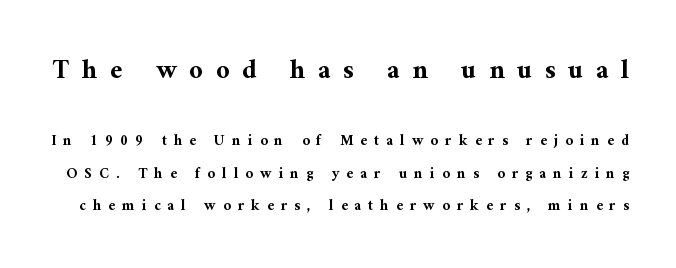
Students, note that the glyphs here are deliberately spaced far apart. The passage shown begins with its larger block and ends with its smaller one. Unmarked baselines from the first word to the last. On the weight axis this lands at bold, roughly 700. Loosely led — the rows are spread out.
